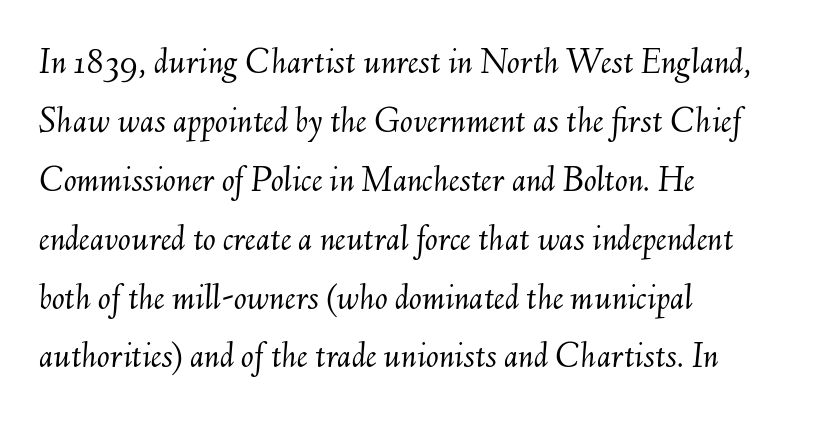
Rule under the text: the space is simply empty. These lines were composed using italics. No chunkiness to these letters — they're not bold. Teacher's note: observe the even left margin — that is flush-left alignment.
